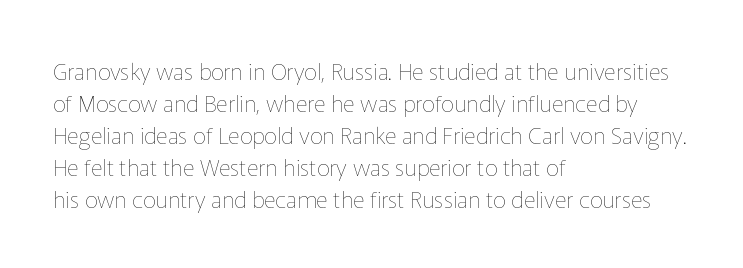
{"italic": "no", "bold": "no", "underline": "no", "align": "left", "line_spacing": "normal", "line_spacing_ratio": 1.39, "letter_spacing": "normal", "letter_spacing_em": 0.0, "glyph_px": 23}
